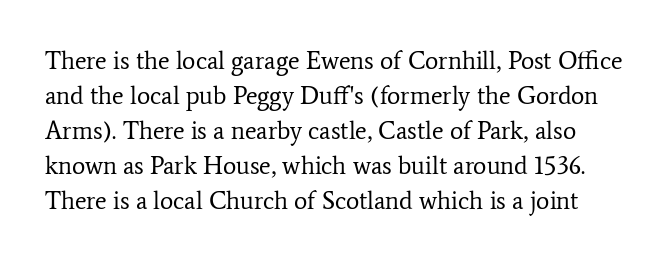
{"italic": "no", "bold": "no", "underline": "no", "line_spacing": "normal", "line_spacing_ratio": 1.4, "letter_spacing": "normal", "letter_spacing_em": 0.0, "glyph_px": 25}
